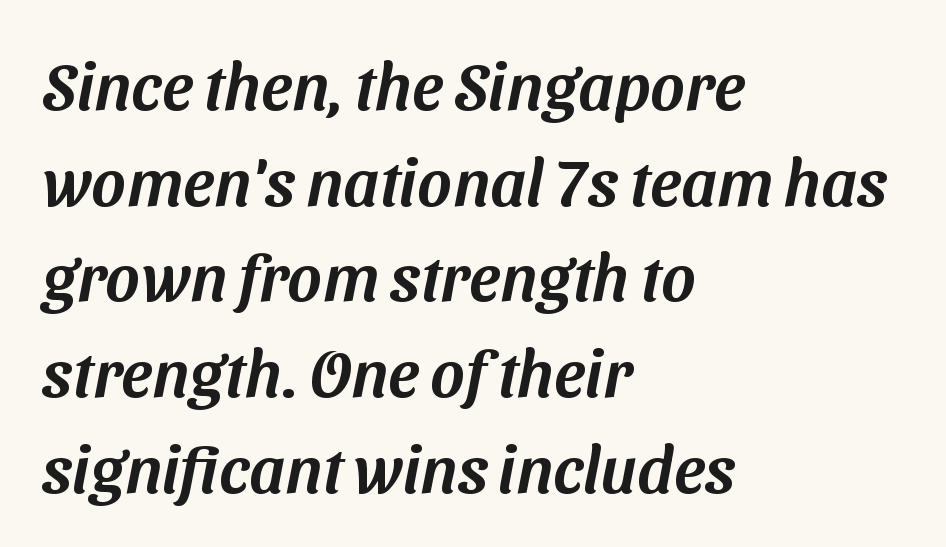
{"serif": "no", "width": "normal", "stroke_contrast": "medium", "x_height": "medium", "monospaced": "no", "underline": "no", "align": "left", "line_spacing": "normal", "line_spacing_ratio": 1.45, "letter_spacing": "normal", "letter_spacing_em": 0.0, "glyph_px": 66}
